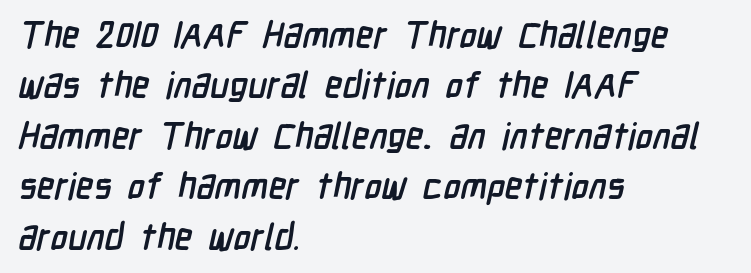
The image shows 36 px semibold, condensed sans-serif type; set left-aligned, normal line spacing (1.4x), normal letter spacing, not underlined; low stroke contrast and a medium x-height.
